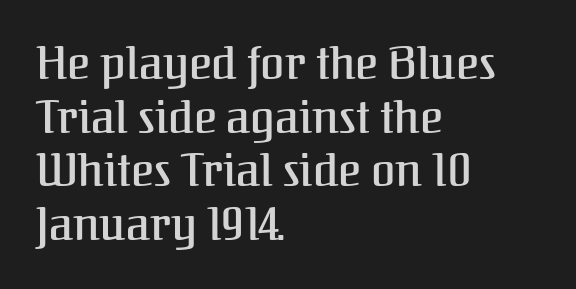
Spacing between characters is what you'd get straight out of the box. The space directly below the letters is spotless. This sample is left-justified, so line endings fall wherever the words run out. The rendering uses natural spacing where letterforms have individual widths. In terms of posture, this sample is upright.
